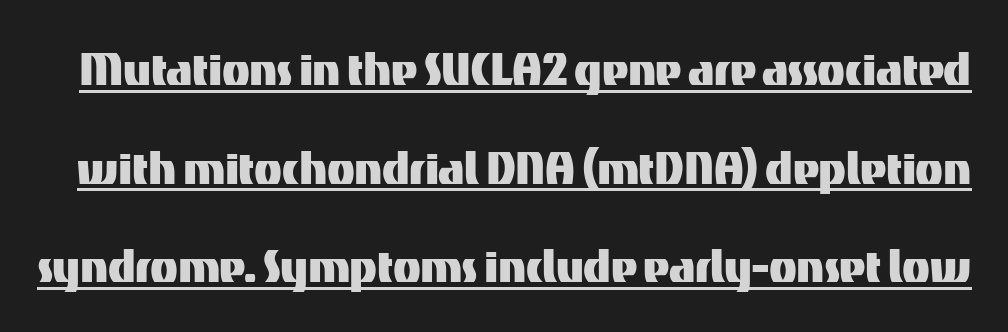
This is roman type, the default non-slanted kind. Spacing between characters is what you'd get straight out of the box. Character widths vary here, with narrow letters taking less room than wide ones. To sum up the face: it is a sans, with no serifs.
